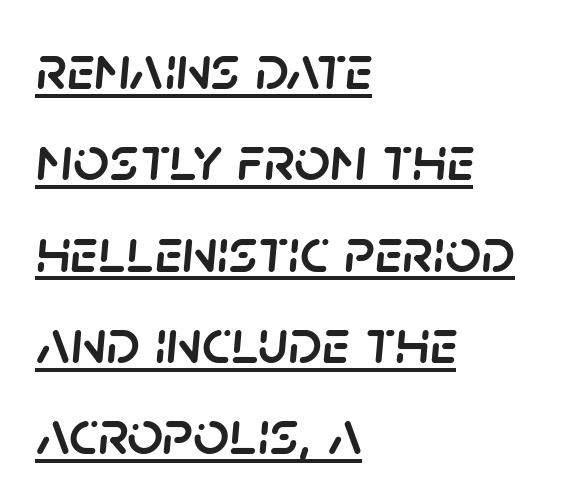
{"italic": "yes", "lean": "right", "slant_degrees": 5, "width": "normal", "stroke_contrast": "low", "x_height": "large", "monospaced": "no", "underline": "yes", "align": "left", "line_spacing": "normal", "line_spacing_ratio": 1.45, "letter_spacing": "normal", "letter_spacing_em": 0.0, "glyph_px": 63}
